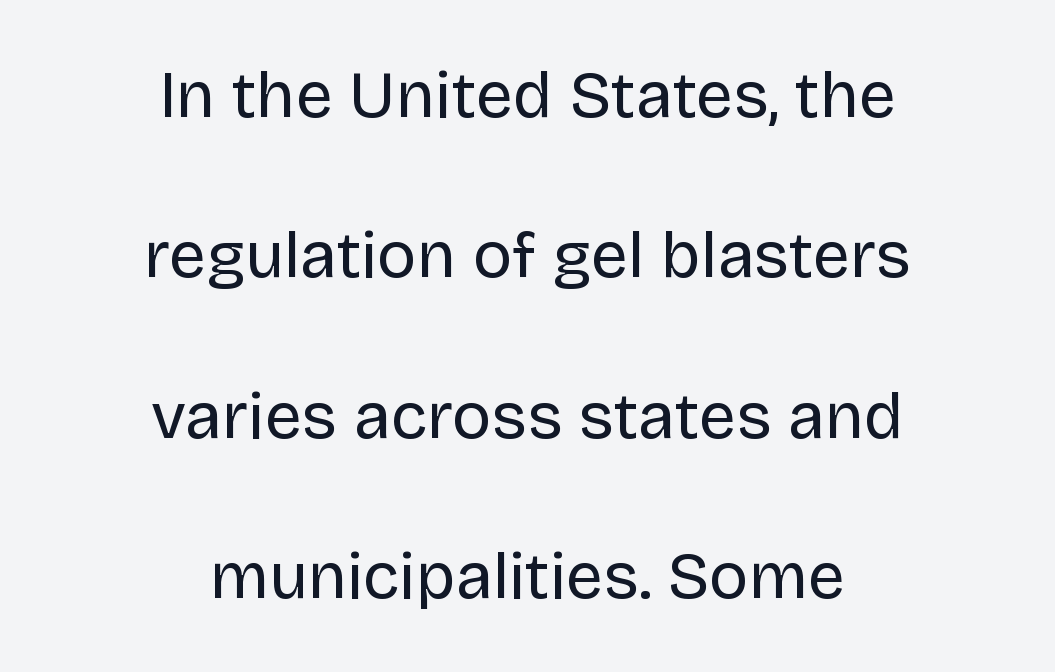
The image shows 66 px regular-weight sans-serif type, upright; set centered, loose line spacing (2.43x), normal letter spacing, not underlined; low stroke contrast and a large x-height.
